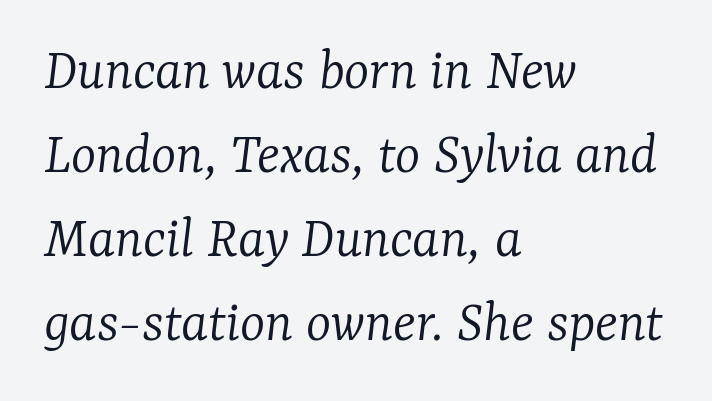
This sample uses an oblique cut, with every glyph tilted off the vertical. The baseline area is clear. These lines are rendered in a variable-pitch font. No extra ink here — the face is not bold.
